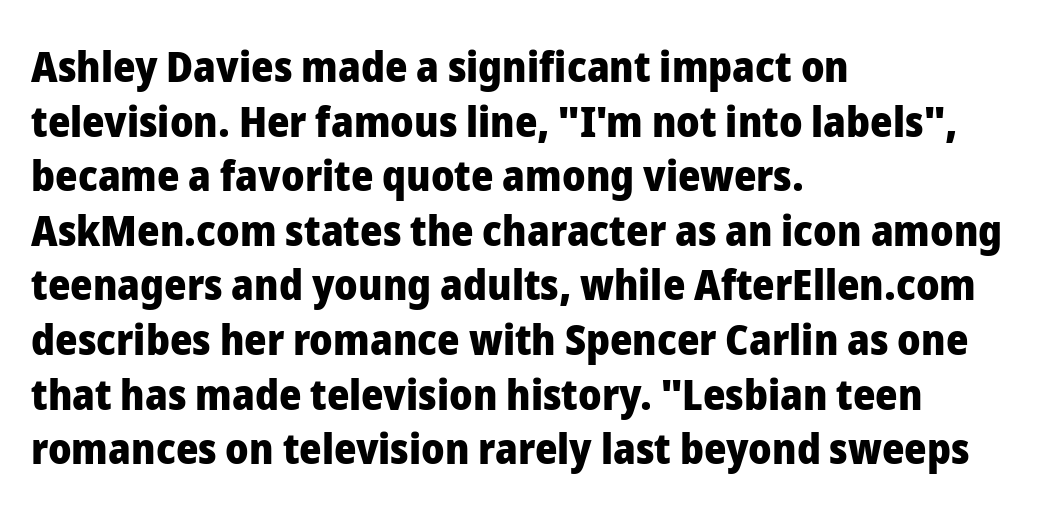
Stroke thickness is high; the sample reads as a true bold. Inter-character spacing is left at the font's built-in metrics. Is this a fixed-width face? No — the glyphs have proportional, varying widths. Nothing sits at the stroke ends, so this counts as sans-serif. Every stem runs plumb, perpendicular to the baseline.
